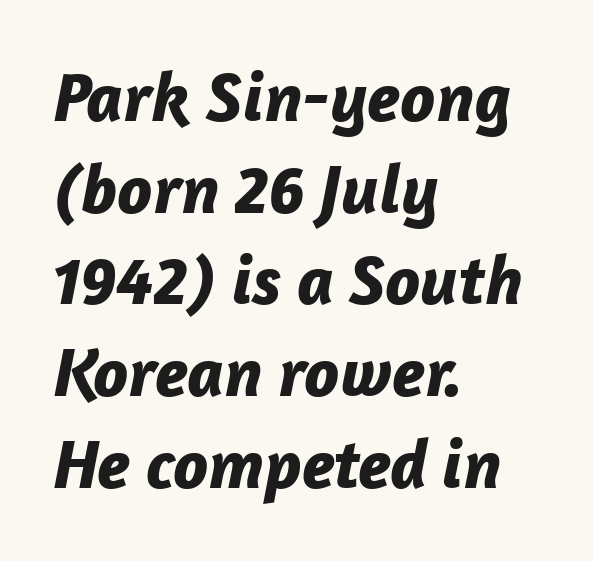
Q: Is the text bold? A: Yes.
Q: Is the text italic (slanted)? A: Yes, it leans right by about 12 degrees.
Q: Is the text underlined? A: No.
Q: How is the paragraph aligned? A: Left-aligned.
Q: Is the spacing between letters normal or unusually wide? A: Normal.
Q: Is the spacing between lines tight, normal or loose? A: Normal.
Q: Width (condensed, normal, or wide)? A: Normal.
Q: Stroke contrast? A: Low.
Q: x-height? A: Medium.
Q: Monospaced? A: No.
